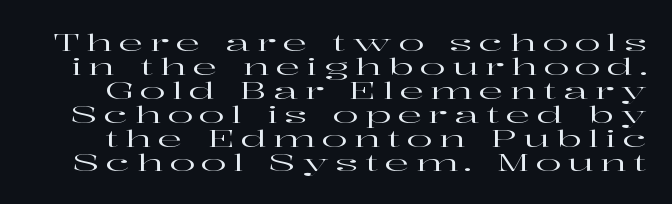
{"italic": "no", "underline": "no", "line_spacing": "tight", "line_spacing_ratio": 1.0, "letter_spacing": "wide", "letter_spacing_em": 0.27, "glyph_px": 24}
